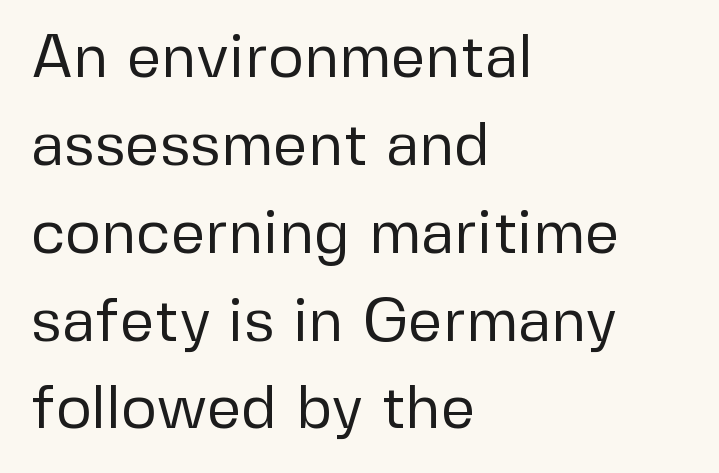
{"serif": "no", "italic": "no", "bold": "no", "weight": "regular", "width": "normal", "stroke_contrast": "low", "x_height": "medium", "monospaced": "no", "underline": "no", "align": "left", "line_spacing": "normal", "line_spacing_ratio": 1.44, "letter_spacing": "normal", "letter_spacing_em": 0.0, "glyph_px": 61}
